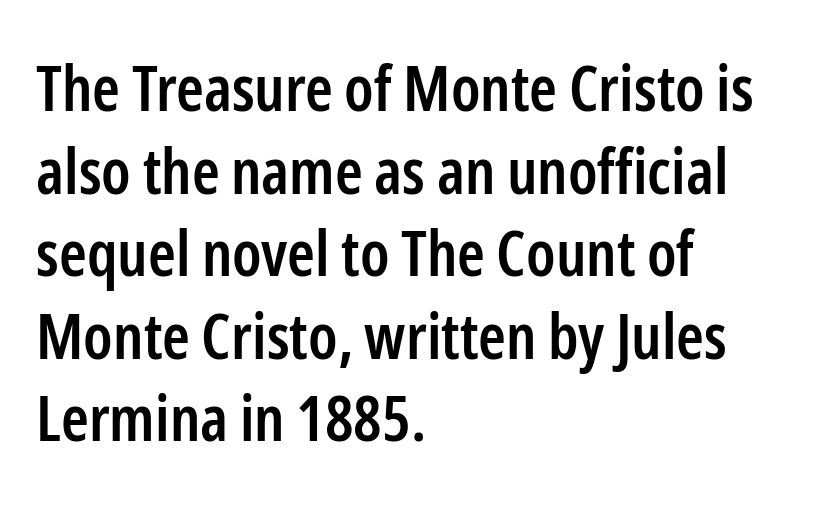
Does the type have serifs? No, each stem ends abruptly. Think of a printed novel: that variable character pitch is what you see here. It's the straight-up-and-down kind of type. The sample has been set in demibold, a notch under bold. Nobody drew a line under any word here. Is the letter spacing exaggerated? No — it looks like the ordinary default.
